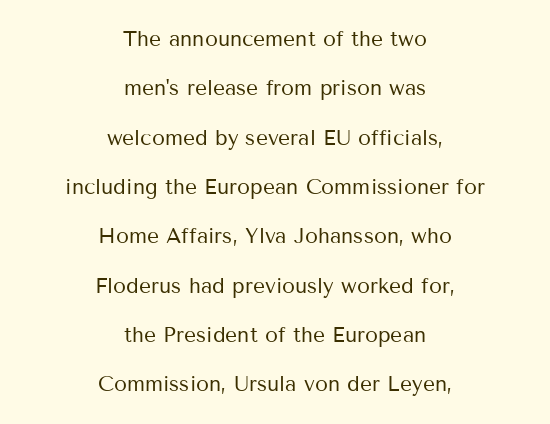
{"italic": "no", "bold": "no", "underline": "no", "align": "center", "line_spacing": "loose", "line_spacing_ratio": 2.35, "letter_spacing": "normal", "letter_spacing_em": 0.0, "glyph_px": 21}
